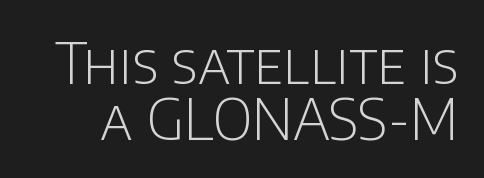
Tightly led — the rows are bunched. Bold? No — there's no thickening of the strokes. The glyphs are unaccompanied by any horizontal stroke below them. A roman cut, with each character standing at attention. These lines are rendered in a variable-pitch font.
